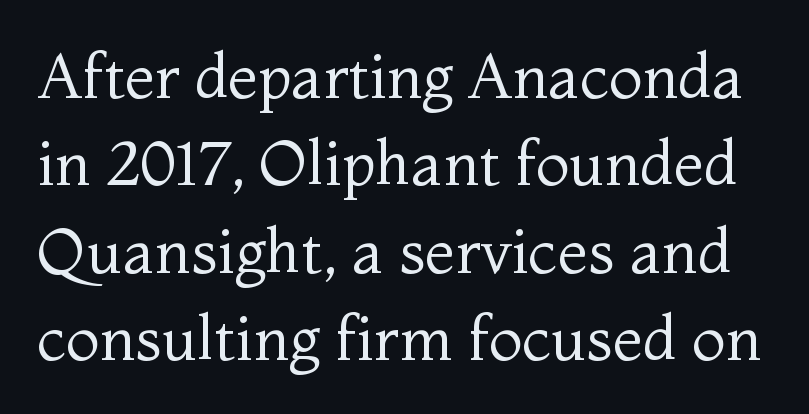
Q: Is the text bold? A: No.
Q: Is the text italic (slanted)? A: No, it is upright.
Q: Is the typeface a serif or a sans-serif typeface? A: Serif.
Q: Is the text underlined? A: No.
Q: Is the spacing between letters normal or unusually wide? A: Normal.
Q: Is the spacing between lines tight, normal or loose? A: Normal.
Q: Width (condensed, normal, or wide)? A: Normal.
Q: Stroke contrast? A: Medium.
Q: x-height? A: Medium.
Q: Monospaced? A: No.
